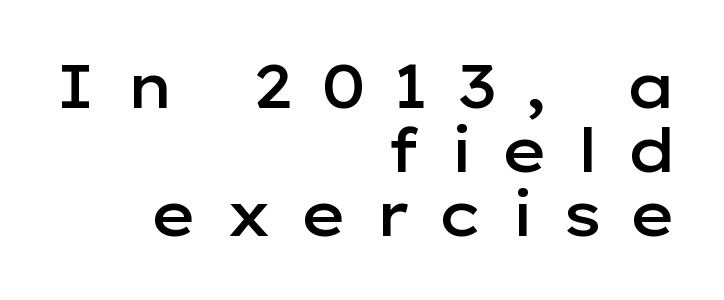
Q: Is the text bold? A: Semi-bold.
Q: Is the text italic (slanted)? A: No, it is upright.
Q: Is the typeface a serif or a sans-serif typeface? A: Sans-serif.
Q: Is the text underlined? A: No.
Q: How is the paragraph aligned? A: Right-aligned.
Q: Is the spacing between letters normal or unusually wide? A: Unusually wide.
Q: Is the spacing between lines tight, normal or loose? A: Tight.
Q: Width (condensed, normal, or wide)? A: Wide.
Q: Stroke contrast? A: Low.
Q: x-height? A: Medium.
Q: Monospaced? A: No.
